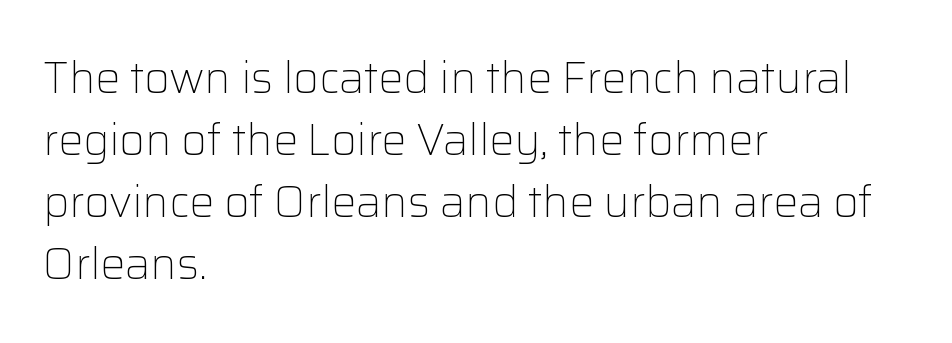
The image shows 44 px light sans-serif type, upright; set left-aligned, normal line spacing (1.41x), normal letter spacing, not underlined; low stroke contrast and a medium x-height.
